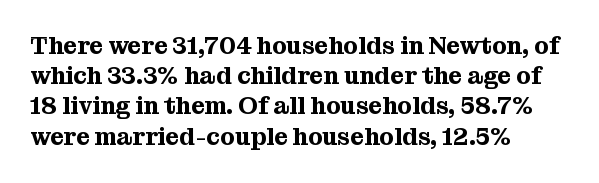
The image shows 24 px text type, upright; set left-aligned, normal line spacing (1.26x), normal letter spacing, not underlined.
